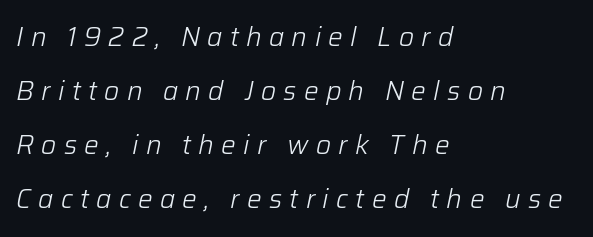
Quick note: interline space is abundant. Caption: face not bold, strokes unweighted. These lines were composed using italics. Clear beneath every line of the passage. The letterforms stand isolated, each surrounded by extra space. Alignment: flush left.
